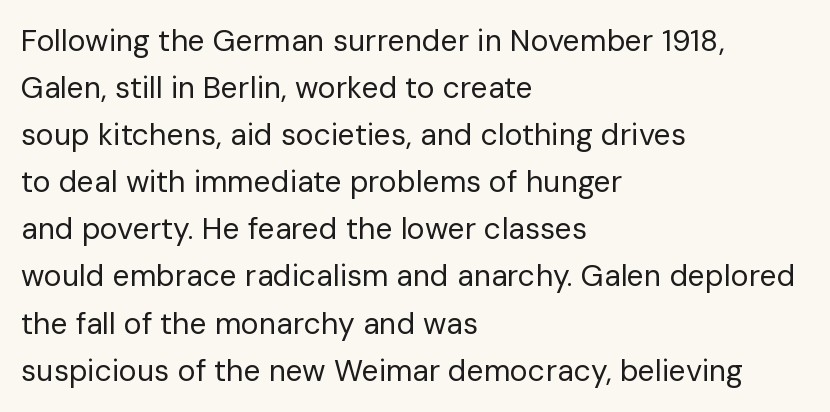
Spacing between characters is what you'd get straight out of the box. Underlining? Definitely not there. Line beginnings align vertically; line endings do not. Posture: straight, roman, zero tilt.
